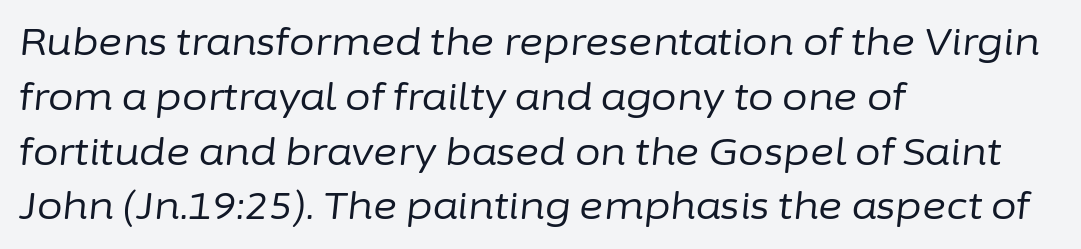
Every character sits at an angle, as italics do. Evenly set lines give the paragraph a standard silhouette. The rendering keeps characters at their native spacing. Note the varied advance widths — an 'i' is clearly narrower than an 'm'. Clear beneath every line of the passage. Caption: face not bold, strokes unweighted.
